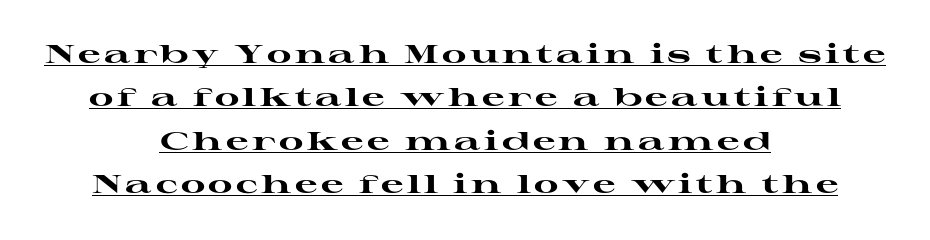
Q: Is the text bold? A: Yes.
Q: Is the text italic (slanted)? A: No, it is upright.
Q: Is the text underlined? A: Yes.
Q: How is the paragraph aligned? A: Centered.
